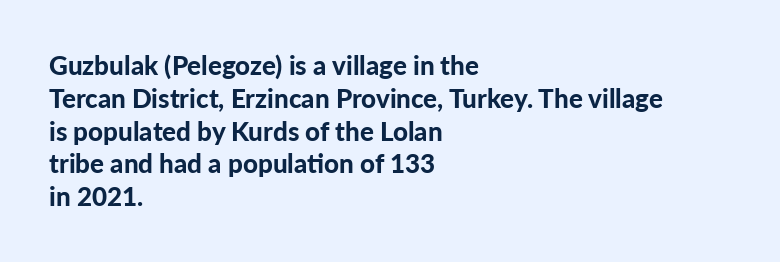
Reading down the column, the eye jumps a familiar distance to each next line. The passage shown is not underscored anywhere. Its strokes are broad and dark, the hallmark of bold type. Quick note: not italic, upright. Observe the ordinary spacing: letters are neighbours, not strangers. Line beginnings align vertically; line endings do not.
